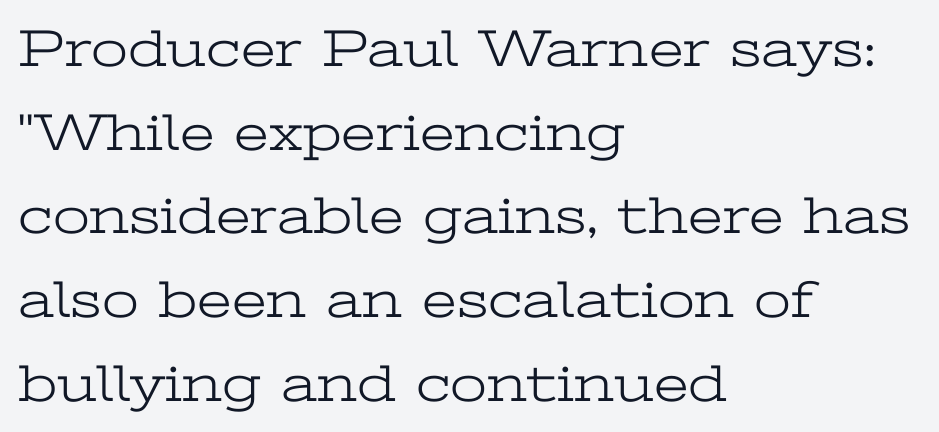
Q: Is the text bold? A: No.
Q: Is the text italic (slanted)? A: No, it is upright.
Q: Is the typeface a serif or a sans-serif typeface? A: Serif.
Q: Is the text underlined? A: No.
Q: How is the paragraph aligned? A: Left-aligned.
Q: Is the spacing between letters normal or unusually wide? A: Normal.
Q: Is the spacing between lines tight, normal or loose? A: Normal.
Q: Width (condensed, normal, or wide)? A: Wide.
Q: Stroke contrast? A: Low.
Q: x-height? A: Medium.
Q: Monospaced? A: No.
